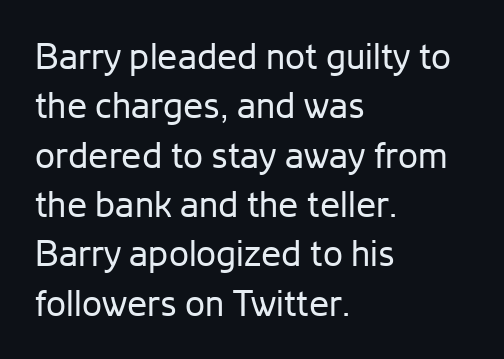
{"serif": "no", "italic": "no", "bold": "no", "weight": "regular", "width": "normal", "stroke_contrast": "low", "x_height": "medium", "monospaced": "no", "underline": "no", "align": "left", "line_spacing": "normal", "line_spacing_ratio": 1.37, "letter_spacing": "normal", "letter_spacing_em": 0.0, "glyph_px": 36}
